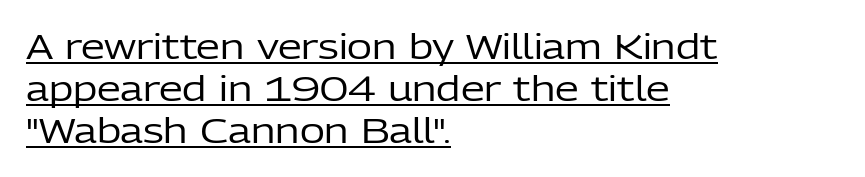
Q: Is the text bold? A: No.
Q: Is the text italic (slanted)? A: No, it is upright.
Q: Is the typeface a serif or a sans-serif typeface? A: Sans-serif.
Q: Is the text underlined? A: Yes.
Q: How is the paragraph aligned? A: Left-aligned.
Q: Is the spacing between letters normal or unusually wide? A: Normal.
Q: Width (condensed, normal, or wide)? A: Normal.
Q: Stroke contrast? A: Low.
Q: x-height? A: Medium.
Q: Monospaced? A: No.
